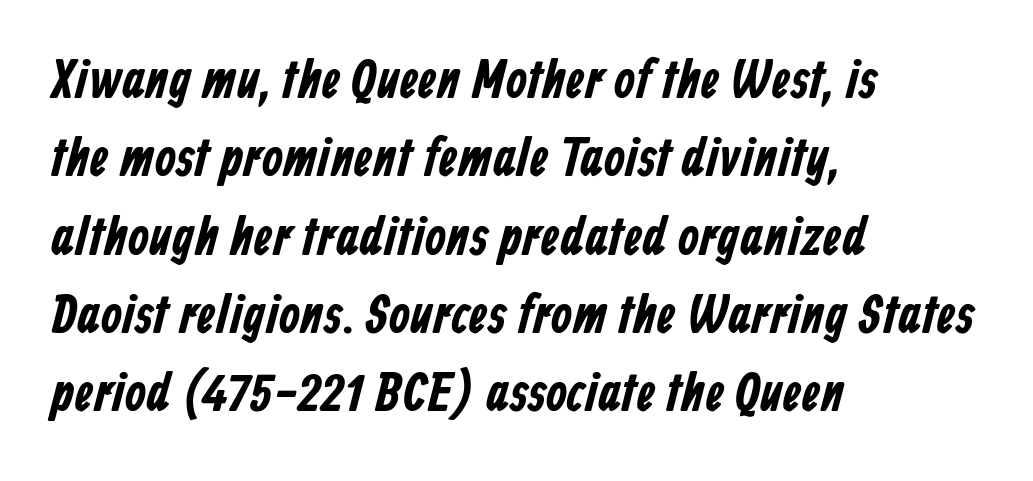
{"serif": "no", "width": "condensed", "stroke_contrast": "low", "x_height": "medium", "monospaced": "no", "underline": "no", "align": "left", "line_spacing": "normal", "line_spacing_ratio": 1.45, "letter_spacing": "normal", "letter_spacing_em": 0.0, "glyph_px": 54}
